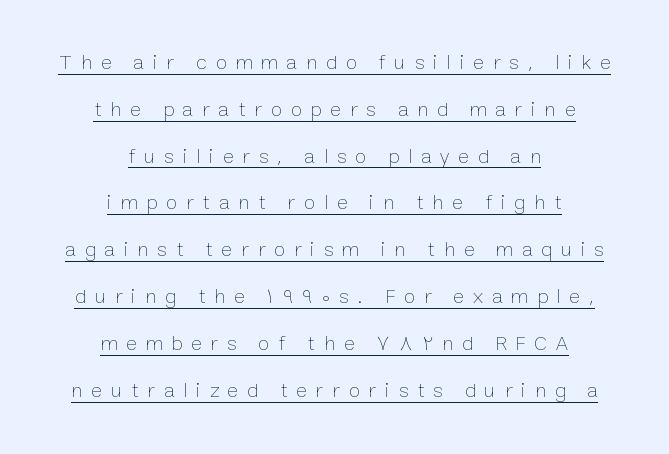
This reads as an unemphasized weight, regular at the heaviest. Widely set lines give the paragraph a tall, airy silhouette. Characters follow at a spacing far wider than the type designer built in. Underline: present.
